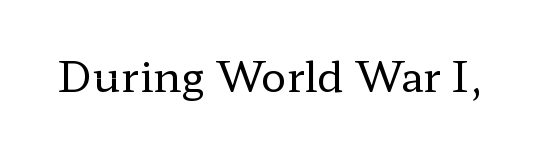
{"serif": "yes", "italic": "no", "bold": "no", "weight": "regular", "width": "wide", "stroke_contrast": "low", "x_height": "medium", "monospaced": "no", "underline": "no", "letter_spacing": "normal", "letter_spacing_em": 0.0, "glyph_px": 42}
